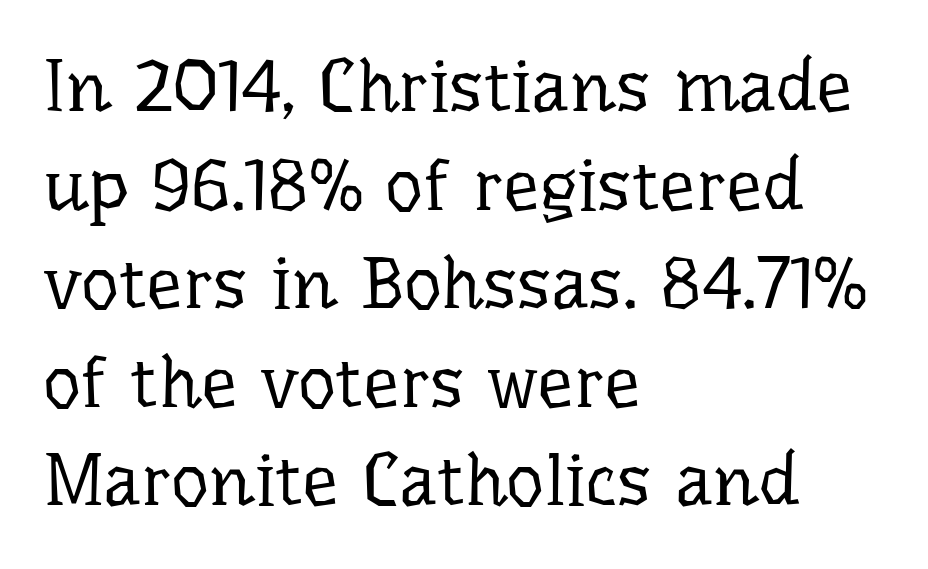
{"serif": "yes", "italic": "no", "bold": "no", "weight": "regular", "width": "normal", "stroke_contrast": "low", "x_height": "medium", "monospaced": "no", "underline": "no", "align": "left", "line_spacing": "normal", "line_spacing_ratio": 1.35, "letter_spacing": "normal", "letter_spacing_em": 0.0, "glyph_px": 73}
